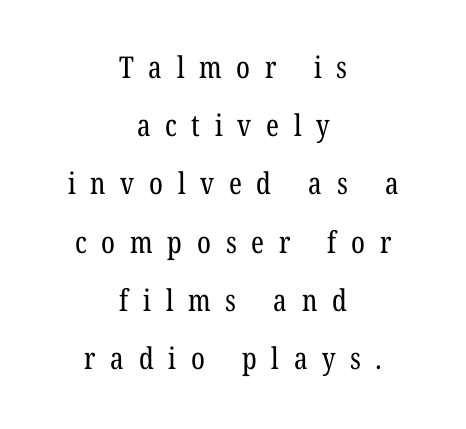
The image shows 30 px regular-weight, condensed serif type; set centered, loose line spacing (1.94x), unusually wide letter spacing (+0.49 em), not underlined; low stroke contrast and a medium x-height.
